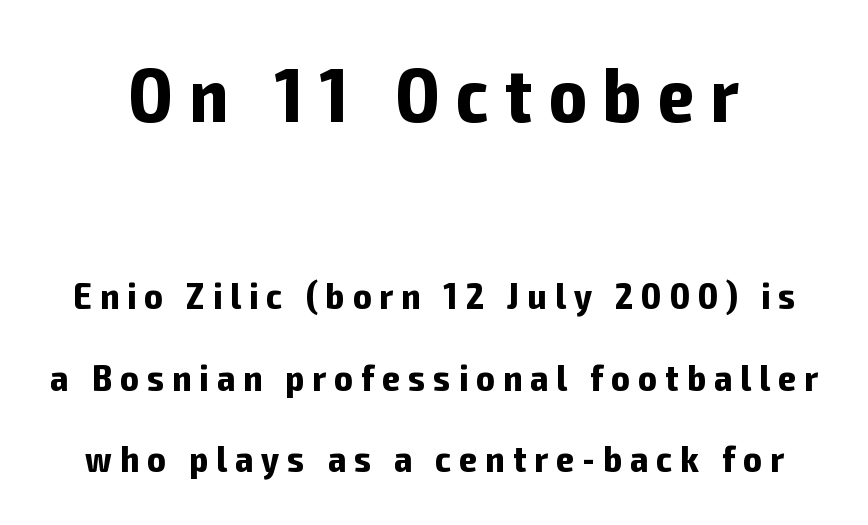
The image shows 77 px bold, condensed sans-serif type, upright; set loose line spacing (2.14x), unusually wide letter spacing (+0.22 em), not underlined; the first (top) block is 2.03x larger; low stroke contrast and a medium x-height.
